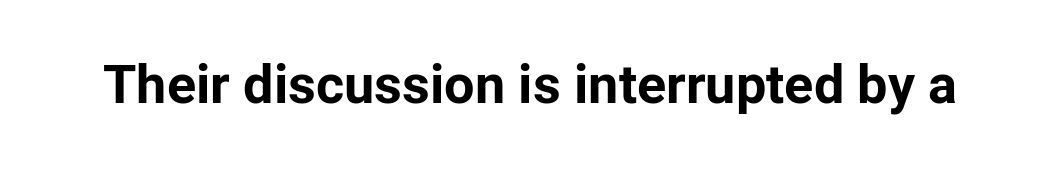
{"serif": "no", "italic": "no", "bold": "yes", "weight": "bold", "width": "normal", "stroke_contrast": "low", "x_height": "medium", "monospaced": "no", "underline": "no", "letter_spacing": "normal", "letter_spacing_em": 0.0, "glyph_px": 54}
